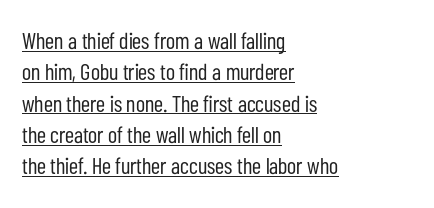
Typeset ragged right — the left edge is the straight one. No extra ink here — the face is not bold. This sample uses an upright cut, with every glyph sitting square on the baseline. In designer terms, the underline attribute is active on this setting.
